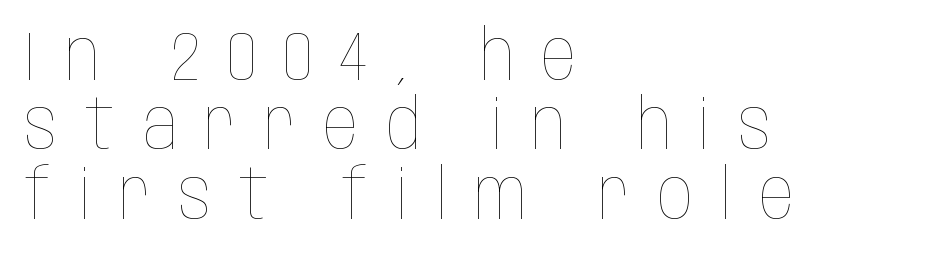
Q: Is the text bold? A: No.
Q: Is the text italic (slanted)? A: No, it is upright.
Q: Is the text underlined? A: No.
Q: How is the paragraph aligned? A: Left-aligned.
Q: Is the spacing between letters normal or unusually wide? A: Unusually wide.
Q: Is the spacing between lines tight, normal or loose? A: Tight.
Q: Width (condensed, normal, or wide)? A: Condensed.
Q: Stroke contrast? A: Low.
Q: x-height? A: Large.
Q: Monospaced? A: No.
